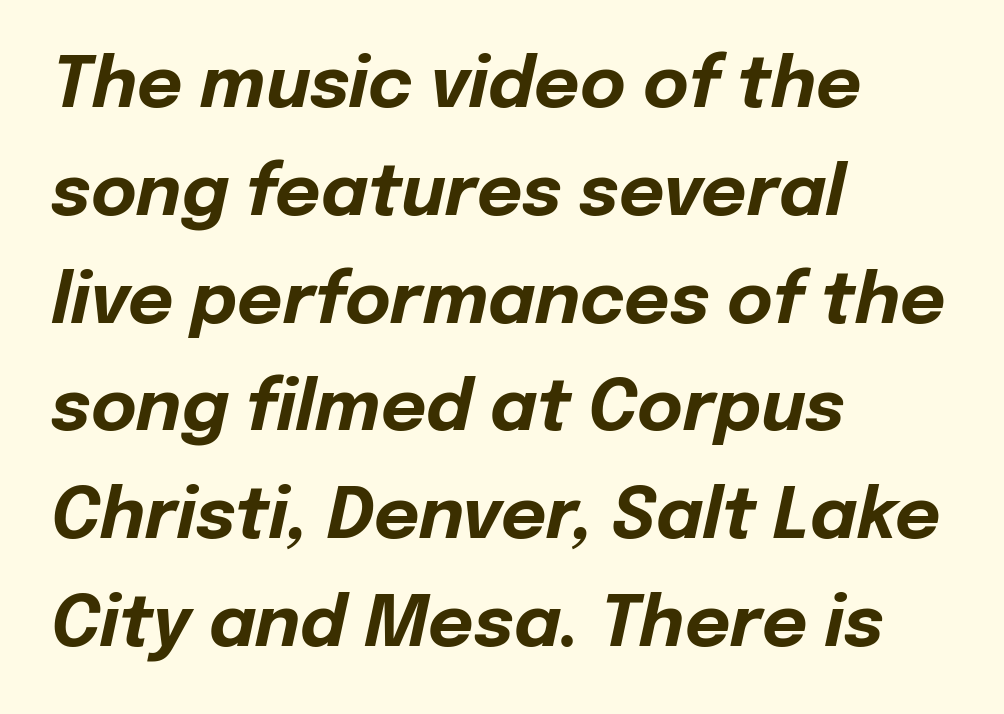
Q: Is the text bold? A: Yes.
Q: Is the text italic (slanted)? A: Yes, it leans right by about 12 degrees.
Q: Is the text underlined? A: No.
Q: How is the paragraph aligned? A: Left-aligned.
Q: Is the spacing between letters normal or unusually wide? A: Normal.
Q: Is the spacing between lines tight, normal or loose? A: Normal.
Q: Width (condensed, normal, or wide)? A: Normal.
Q: Stroke contrast? A: Low.
Q: x-height? A: Medium.
Q: Monospaced? A: No.
